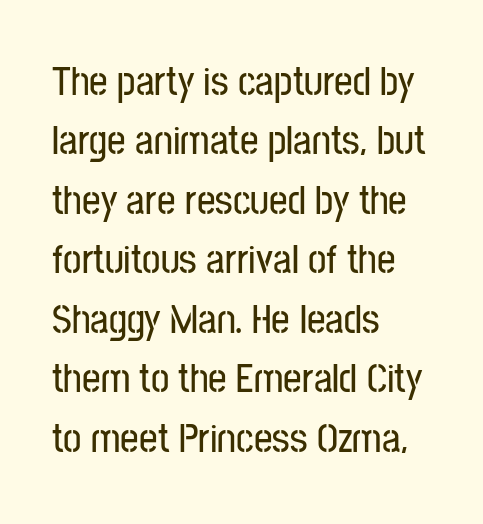
If you drew a ruler down the left edge, every line would touch it. Posture: straight, roman, zero tilt. Baseline-to-baseline distance is the conventional proportion of letter height. The characters display no serif detailing; their extremities are plain. The letters advance in unequal steps, a hallmark of proportional type. A bare baseline throughout the passage.
